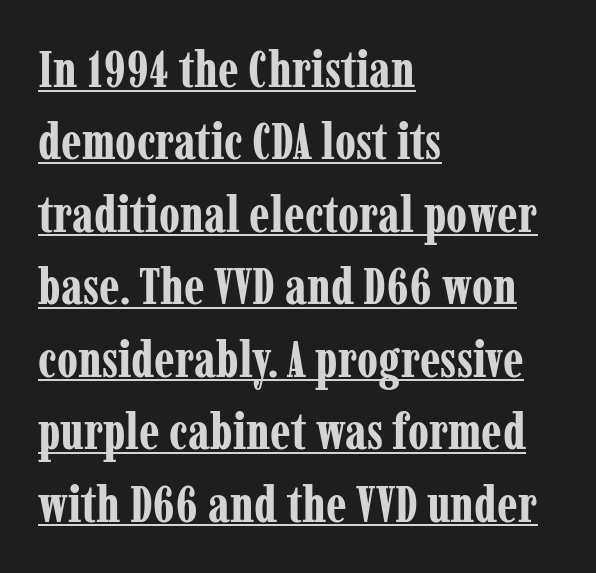
Q: Is the text bold? A: Yes.
Q: Is the text italic (slanted)? A: No, it is upright.
Q: Is the typeface a serif or a sans-serif typeface? A: Serif.
Q: Is the text underlined? A: Yes.
Q: How is the paragraph aligned? A: Left-aligned.
Q: Is the spacing between letters normal or unusually wide? A: Normal.
Q: Is the spacing between lines tight, normal or loose? A: Normal.
Q: Width (condensed, normal, or wide)? A: Condensed.
Q: Stroke contrast? A: Low.
Q: x-height? A: Medium.
Q: Monospaced? A: No.
